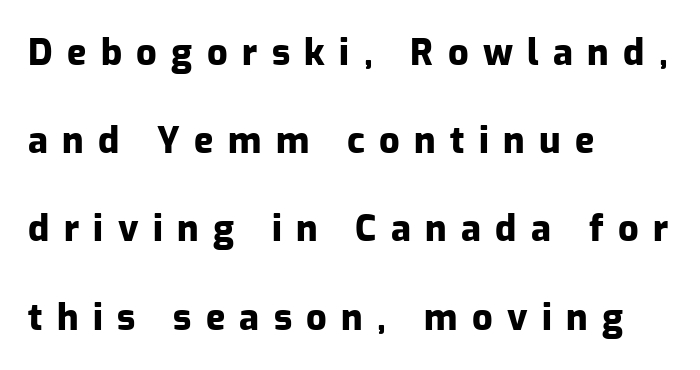
The image shows 36 px heavy sans-serif type, upright; set left-aligned, loose line spacing (2.45x), unusually wide letter spacing (+0.4 em), not underlined; low stroke contrast and a medium x-height.
